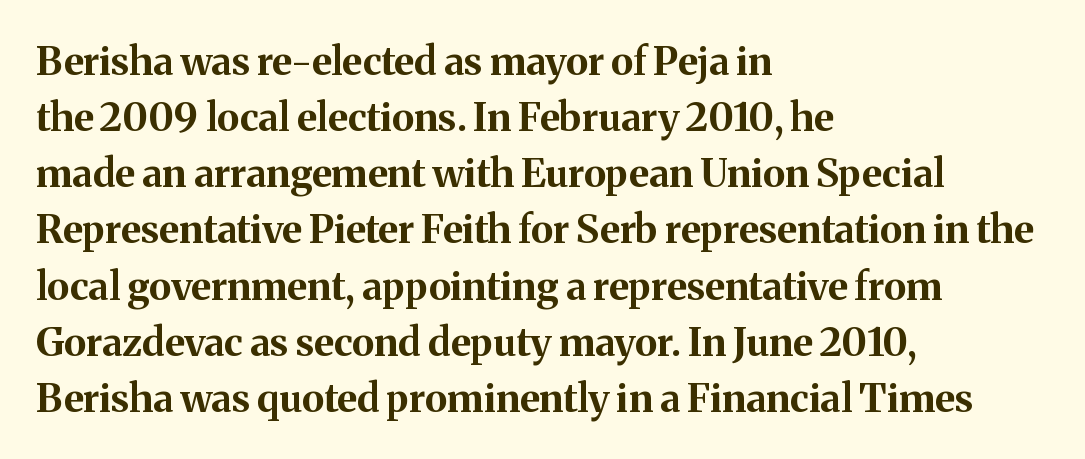
Q: Is the text bold? A: Yes.
Q: Is the text italic (slanted)? A: No, it is upright.
Q: Is the typeface a serif or a sans-serif typeface? A: Serif.
Q: Is the text underlined? A: No.
Q: How is the paragraph aligned? A: Left-aligned.
Q: Is the spacing between letters normal or unusually wide? A: Normal.
Q: Is the spacing between lines tight, normal or loose? A: Normal.
Q: Width (condensed, normal, or wide)? A: Normal.
Q: Stroke contrast? A: Medium.
Q: x-height? A: Medium.
Q: Monospaced? A: No.
